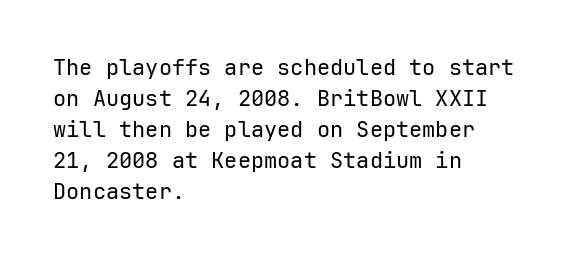
The image shows 22 px text type, upright; set left-aligned, normal line spacing (1.41x), normal letter spacing, not underlined.
